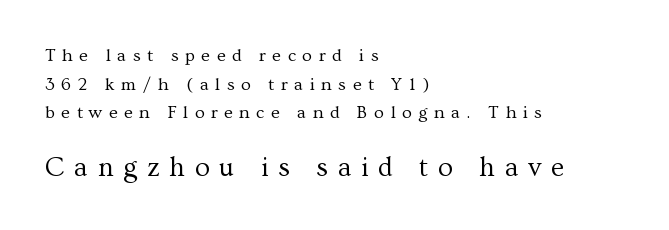
A typesetter would call this heavily tracked-out type. These lines were composed using upright roman letters. The designer gave the closing block more size than the opening block. Whoever set this chose a conventional vertical rhythm. The passage is arranged the way most books set body copy — flush left. The foot of each line stays bare and open.
